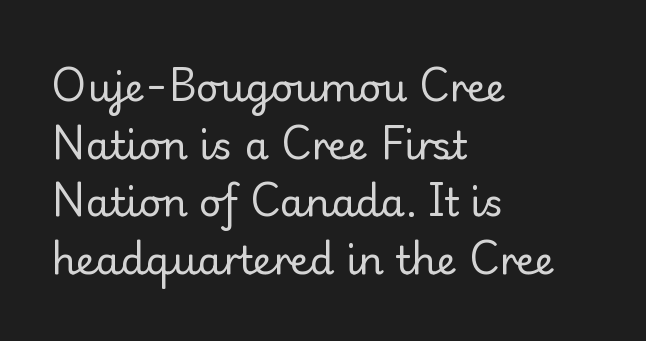
The image shows 39 px regular-weight serif type, upright; set left-aligned, normal line spacing (1.48x), normal letter spacing, not underlined; low stroke contrast and a small x-height.
